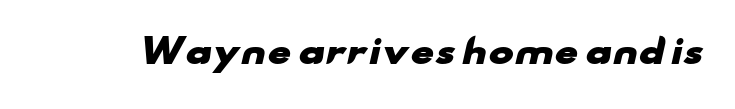
The passage shown is typeset with a sans-serif family. Clear beneath every line of the passage. The letters advance in unequal steps, a hallmark of proportional type. Summary of weight: heavy, a full bold. Tracking here is standard; glyphs follow each other at the usual distance.
